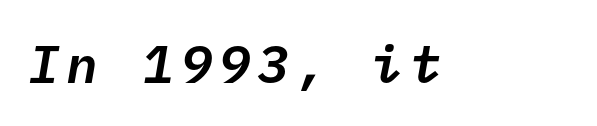
Every character here occupies the same horizontal width, giving the sample a typewriter-like rhythm. Quick note: underline off. Yep, that's italic — everything's leaning.
